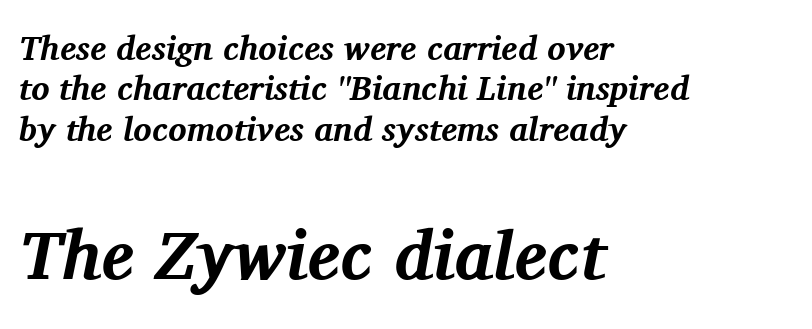
Think of a printed novel: that variable character pitch is what you see here. Characters are canted at an angle relative to the baseline's perpendicular. Little horizontal feet cap the strokes, marking this as serif type. Only glyphs here, with clear space below each row. The lower block of text is set noticeably larger than the block above it.
